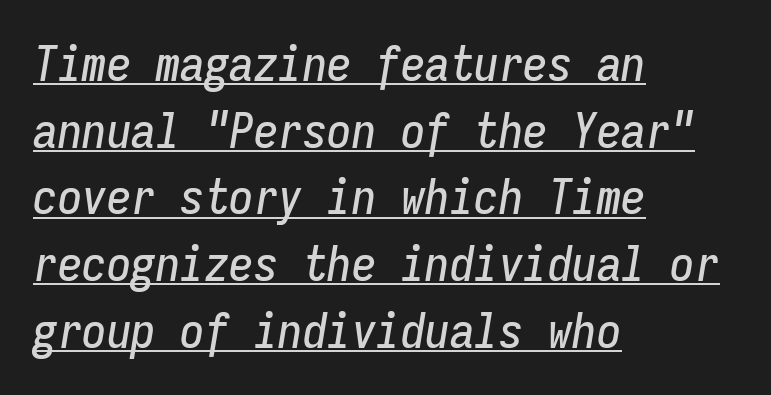
The image shows 49 px condensed type, italic (leaning right), monospaced; set left-aligned, normal line spacing (1.36x), normal letter spacing, underlined; low stroke contrast and a medium x-height.
